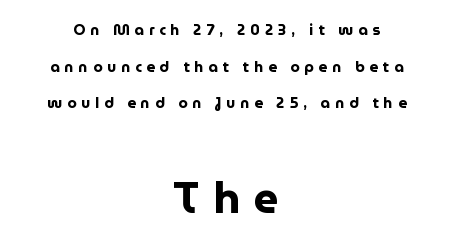
Q: Is the text bold? A: Yes.
Q: Is the text italic (slanted)? A: No, it is upright.
Q: Is the typeface a serif or a sans-serif typeface? A: Sans-serif.
Q: Is the text underlined? A: No.
Q: How is the paragraph aligned? A: Centered.
Q: Is the spacing between letters normal or unusually wide? A: Unusually wide.
Q: Is the spacing between lines tight, normal or loose? A: Loose.
Q: Which block of text is set in a larger size, the first (top) or the second (bottom)? A: The second (bottom) one.
Q: Width (condensed, normal, or wide)? A: Normal.
Q: Stroke contrast? A: Low.
Q: x-height? A: Medium.
Q: Monospaced? A: No.
